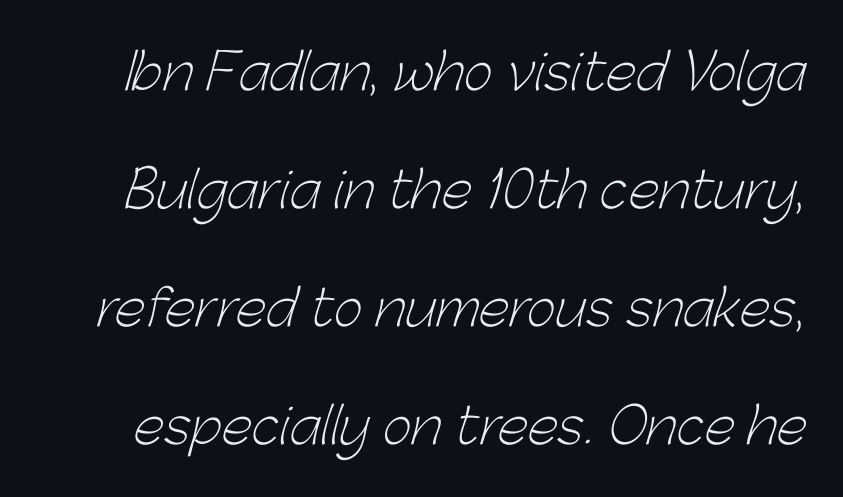
Inter-character spacing is left at the font's built-in metrics. Type without underlining. The passage shown stacks its lines with a broad gap. Is the stroke heavy? The answer is a plain regular-or-lighter. Spacing verdict: proportional, widths tailored to each character. Each letter's strokes conclude bluntly, with no projecting serifs.
